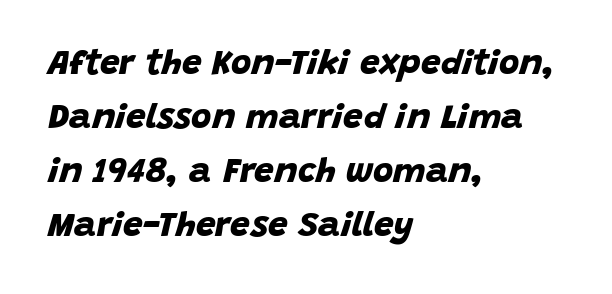
Q: Is the text bold? A: Yes.
Q: Is the typeface a serif or a sans-serif typeface? A: Sans-serif.
Q: Is the text underlined? A: No.
Q: How is the paragraph aligned? A: Left-aligned.
Q: Is the spacing between letters normal or unusually wide? A: Normal.
Q: Is the spacing between lines tight, normal or loose? A: Normal.
Q: Width (condensed, normal, or wide)? A: Normal.
Q: Stroke contrast? A: Low.
Q: x-height? A: Large.
Q: Monospaced? A: No.
